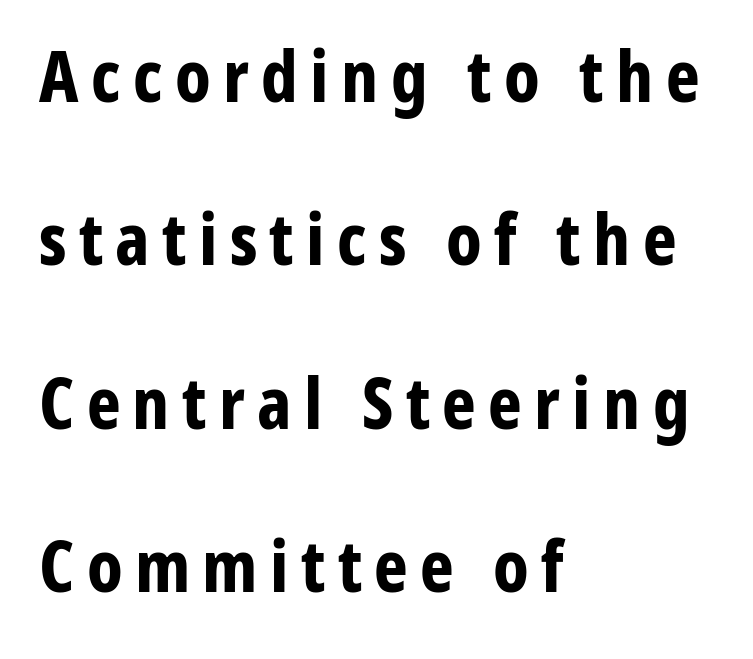
The image shows 72 px bold, condensed sans-serif type, upright; set left-aligned, loose line spacing (2.27x), not underlined; low stroke contrast and a medium x-height.
